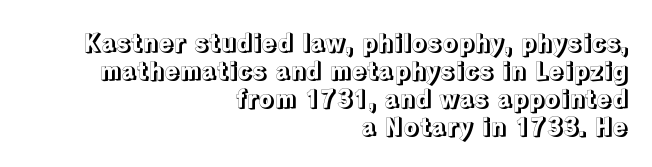
Q: Is the text italic (slanted)? A: No, it is upright.
Q: Is the text underlined? A: No.
Q: How is the paragraph aligned? A: Right-aligned.
Q: Is the spacing between letters normal or unusually wide? A: Normal.
Q: Is the spacing between lines tight, normal or loose? A: Tight.
